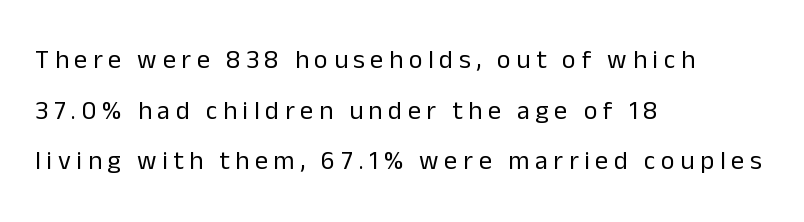
Q: Is the text bold? A: No.
Q: Is the text italic (slanted)? A: No, it is upright.
Q: Is the text underlined? A: No.
Q: How is the paragraph aligned? A: Left-aligned.
Q: Is the spacing between letters normal or unusually wide? A: Unusually wide.
Q: Is the spacing between lines tight, normal or loose? A: Loose.
